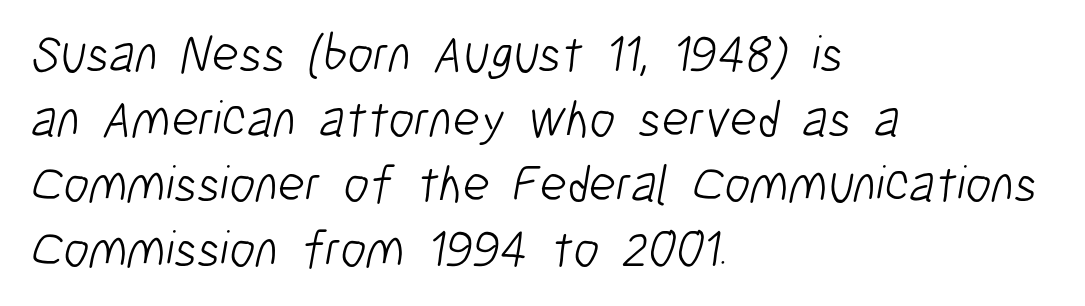
The image shows 52 px light, condensed sans-serif type; set left-aligned, normal line spacing (1.25x), normal letter spacing, not underlined; low stroke contrast and a medium x-height.
